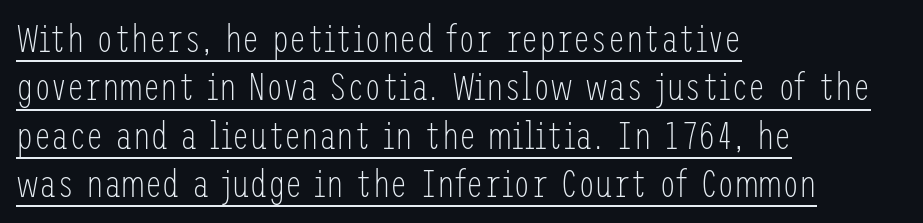
The image shows 39 px light, condensed sans-serif type, upright; set left-aligned, line spacing 1.24x, normal letter spacing, underlined; low stroke contrast and a medium x-height.
